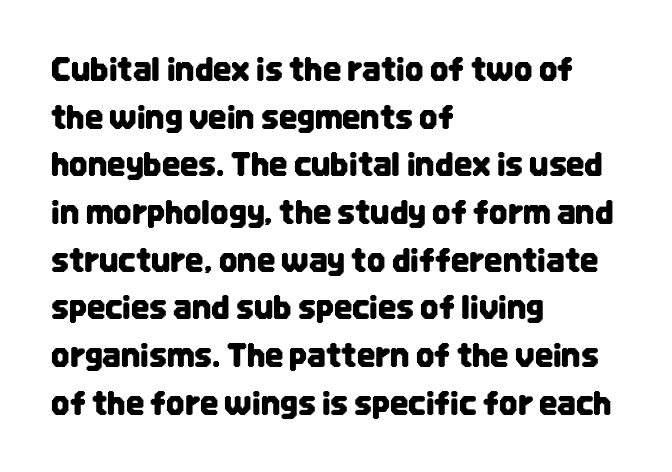
Q: Is the text italic (slanted)? A: No, it is upright.
Q: Is the typeface a serif or a sans-serif typeface? A: Sans-serif.
Q: Is the text underlined? A: No.
Q: How is the paragraph aligned? A: Left-aligned.
Q: Is the spacing between letters normal or unusually wide? A: Normal.
Q: Is the spacing between lines tight, normal or loose? A: Normal.
Q: Width (condensed, normal, or wide)? A: Condensed.
Q: Stroke contrast? A: Low.
Q: x-height? A: Large.
Q: Monospaced? A: No.
